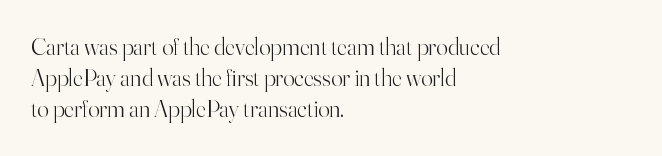
{"italic": "no", "bold": "no", "underline": "no", "align": "left", "line_spacing": "normal", "line_spacing_ratio": 1.3, "letter_spacing": "normal", "letter_spacing_em": 0.0, "glyph_px": 24}
